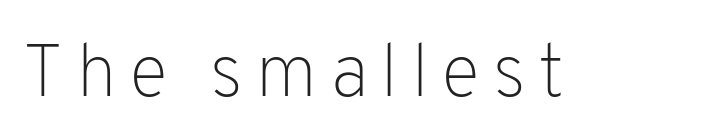
{"serif": "no", "italic": "no", "bold": "no", "weight": "light", "width": "normal", "stroke_contrast": "low", "x_height": "medium", "monospaced": "no", "underline": "no", "glyph_px": 75}
